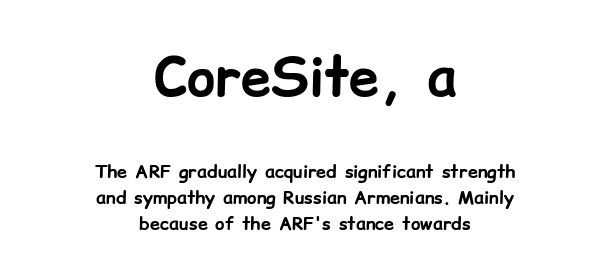
Q: Is the text bold? A: Yes.
Q: Is the text italic (slanted)? A: No, it is upright.
Q: Is the typeface a serif or a sans-serif typeface? A: Sans-serif.
Q: Is the text underlined? A: No.
Q: How is the paragraph aligned? A: Centered.
Q: Is the spacing between letters normal or unusually wide? A: Normal.
Q: Is the spacing between lines tight, normal or loose? A: Normal.
Q: Which block of text is set in a larger size, the first (top) or the second (bottom)? A: The first (top) one.
Q: Width (condensed, normal, or wide)? A: Normal.
Q: Stroke contrast? A: Low.
Q: x-height? A: Medium.
Q: Monospaced? A: No.
